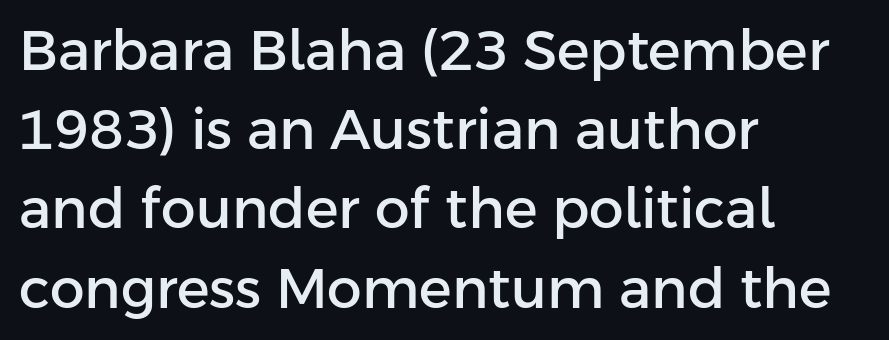
The image shows 55 px sans-serif type, upright; set left-aligned, normal line spacing (1.44x), normal letter spacing, not underlined; low stroke contrast and a medium x-height.
